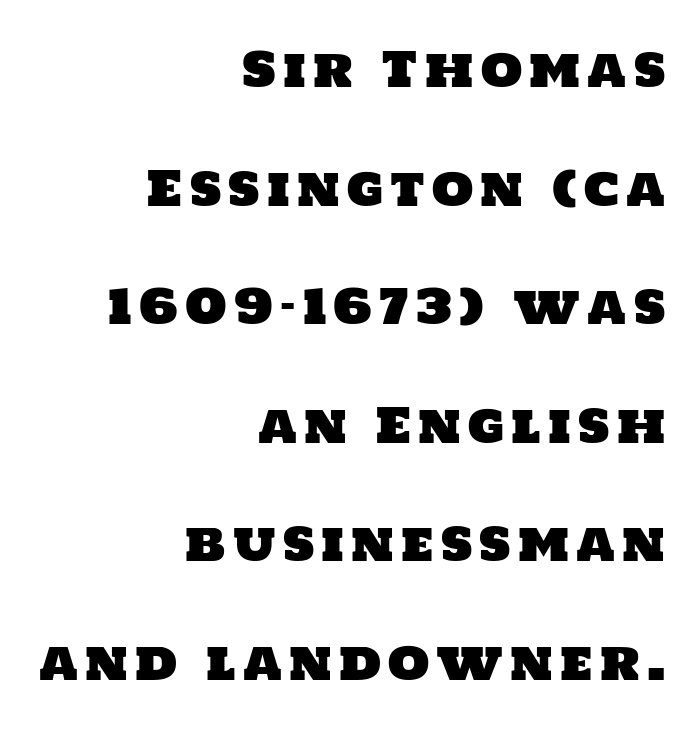
The image shows 48 px sans-serif type; set right-aligned, loose line spacing (2.47x), not underlined; low stroke contrast and a large x-height.
